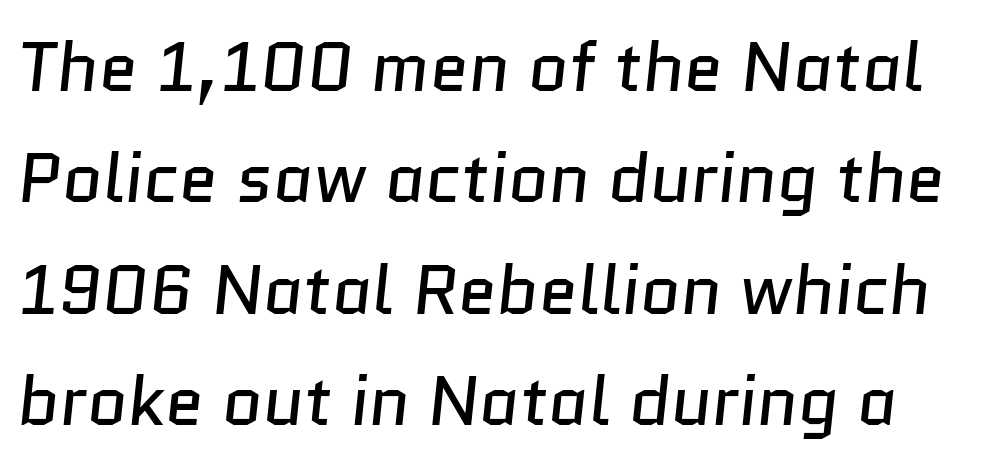
The image shows 70 px regular-weight sans-serif type; set normal line spacing (1.59x), normal letter spacing, not underlined; low stroke contrast and a medium x-height.
